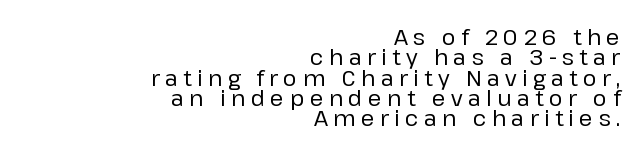
{"italic": "no", "underline": "no", "align": "right", "line_spacing": "tight", "line_spacing_ratio": 0.97, "letter_spacing": "wide", "letter_spacing_em": 0.26, "glyph_px": 21}
